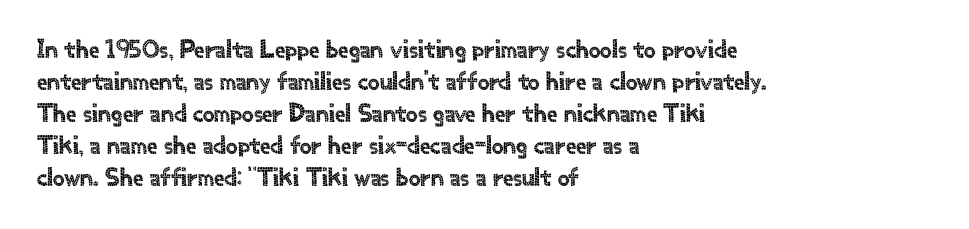
The image shows 26 px text type, upright; set left-aligned, line spacing 1.23x, normal letter spacing, not underlined.
